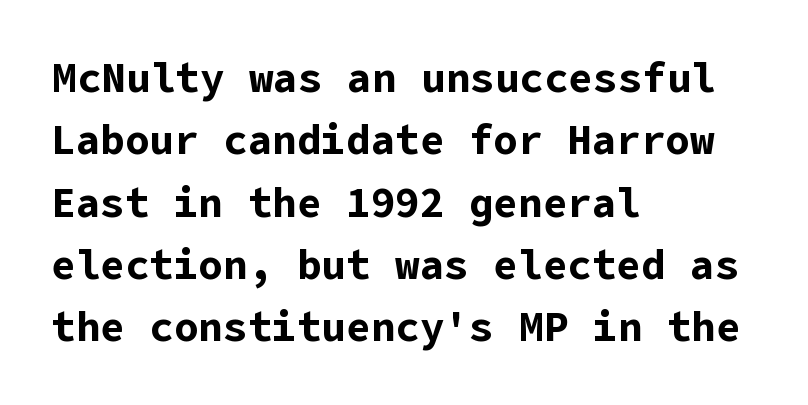
The line-height multiplier appears to be the usual default. What kind of face is this? One without serifs — a sans. The axis of the letterforms is exactly vertical. The gaps between neighbouring characters are ordinary and unremarkable. Beneath every word, the page is bare. These lines are set flush left with a ragged right edge.
